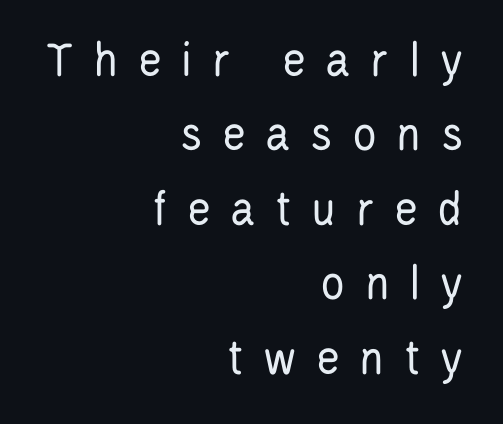
The image shows 51 px regular-weight, condensed sans-serif type, upright; set right-aligned, normal line spacing (1.46x), unusually wide letter spacing (+0.38 em), not underlined; low stroke contrast and a large x-height.
